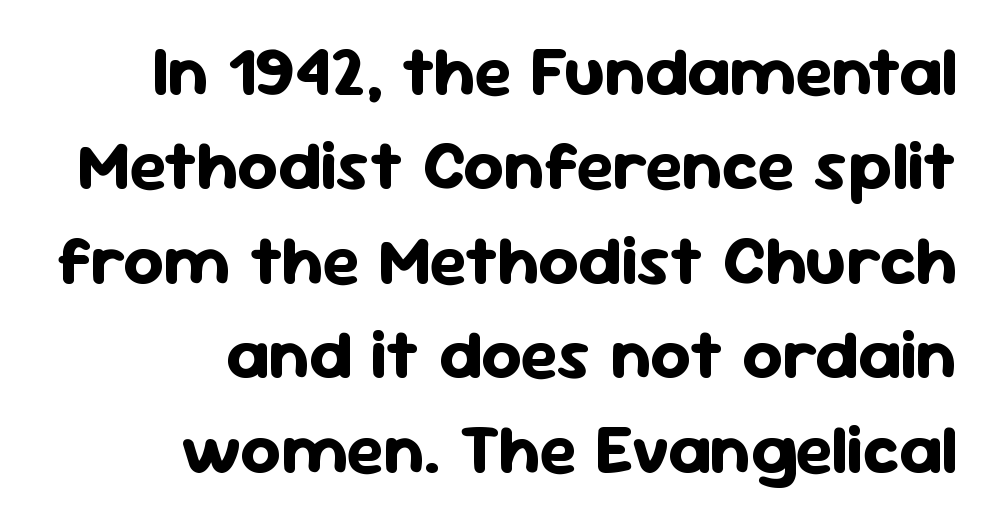
The image shows 70 px bold sans-serif type, upright; set right-aligned, normal line spacing (1.35x), normal letter spacing, not underlined; low stroke contrast and a medium x-height.
